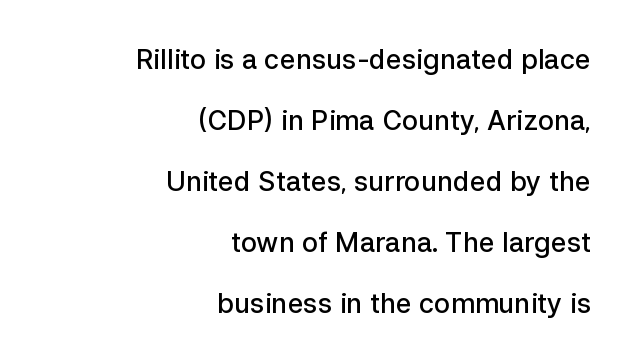
The image shows 27 px text type, upright; set right-aligned, loose line spacing (2.26x), normal letter spacing, not underlined.
